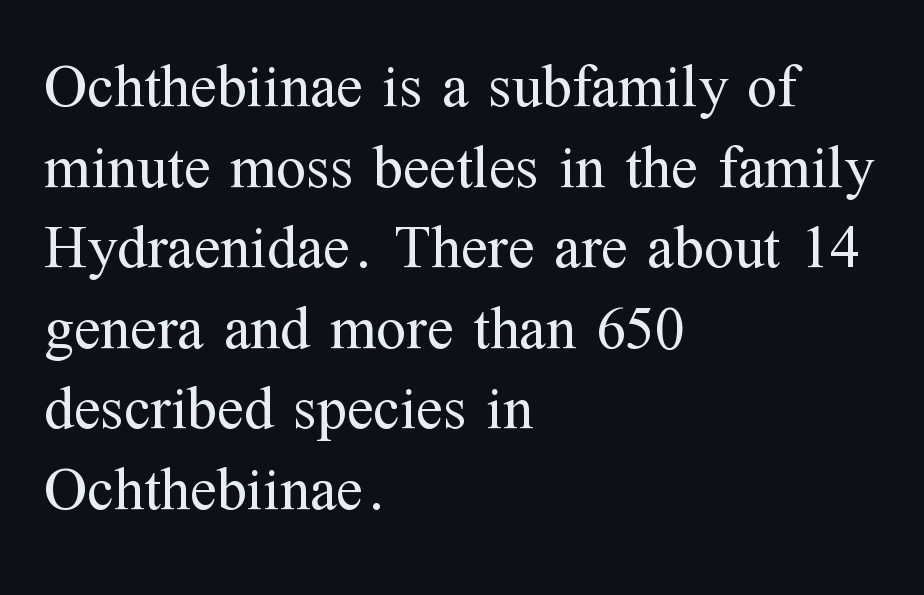
{"serif": "yes", "italic": "no", "bold": "no", "weight": "regular", "width": "normal", "stroke_contrast": "medium", "x_height": "medium", "monospaced": "no", "underline": "no", "align": "left", "line_spacing": "normal", "line_spacing_ratio": 1.32, "letter_spacing": "normal", "letter_spacing_em": 0.0, "glyph_px": 61}
